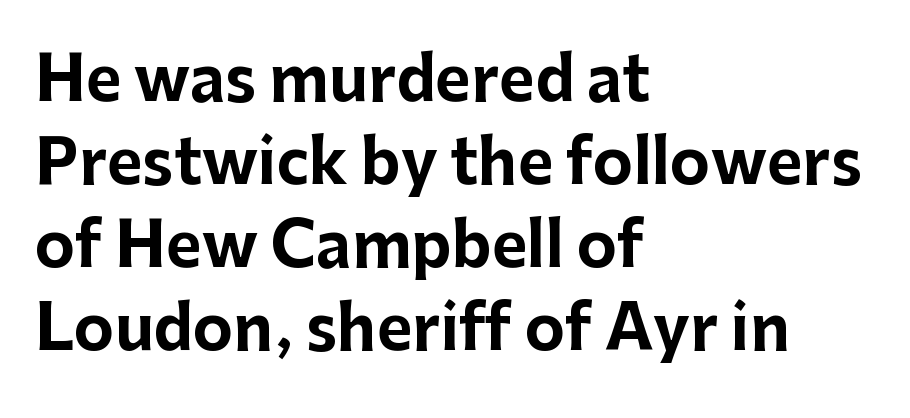
A clean baseline with only descenders dipping below it. This block has exactly the height ordinary leading produces. Designer's note — italics off, roman on. Each letter's strokes conclude bluntly, with no projecting serifs. This sample uses plain, unmodified letter spacing.
